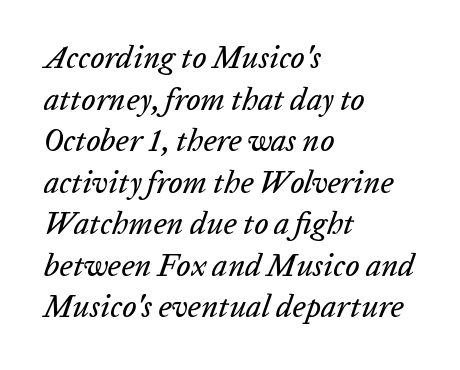
Q: Is the text italic (slanted)? A: Yes, it leans right by about 20 degrees.
Q: Is the text underlined? A: No.
Q: How is the paragraph aligned? A: Left-aligned.
Q: Is the spacing between letters normal or unusually wide? A: Normal.
Q: Is the spacing between lines tight, normal or loose? A: Normal.
Q: Width (condensed, normal, or wide)? A: Normal.
Q: Stroke contrast? A: Low.
Q: x-height? A: Medium.
Q: Monospaced? A: No.
